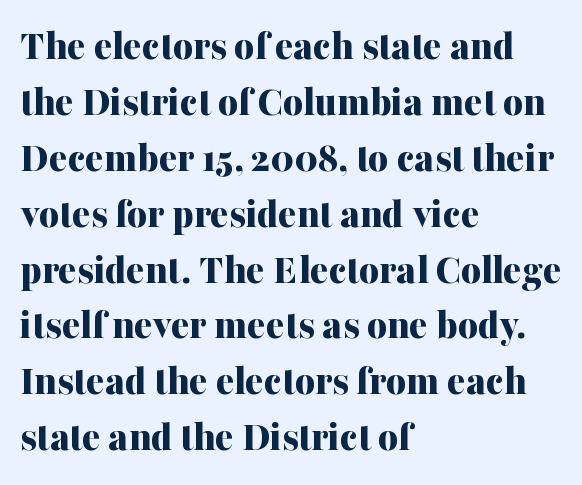
Q: Is the text bold? A: Yes.
Q: Is the text italic (slanted)? A: No, it is upright.
Q: Is the typeface a serif or a sans-serif typeface? A: Serif.
Q: Is the text underlined? A: No.
Q: How is the paragraph aligned? A: Left-aligned.
Q: Is the spacing between letters normal or unusually wide? A: Normal.
Q: Is the spacing between lines tight, normal or loose? A: Normal.
Q: Width (condensed, normal, or wide)? A: Normal.
Q: Stroke contrast? A: Medium.
Q: x-height? A: Medium.
Q: Monospaced? A: No.
